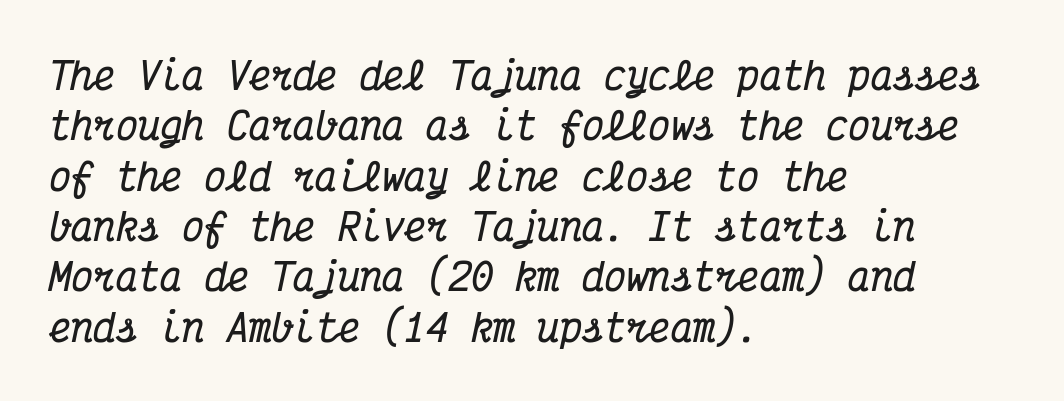
Q: Is the text bold? A: Yes.
Q: Is the text italic (slanted)? A: Yes, it leans right by about 12 degrees.
Q: Is the typeface a serif or a sans-serif typeface? A: Serif.
Q: Is the text underlined? A: No.
Q: How is the paragraph aligned? A: Left-aligned.
Q: Is the spacing between letters normal or unusually wide? A: Normal.
Q: Is the spacing between lines tight, normal or loose? A: Normal.
Q: Width (condensed, normal, or wide)? A: Condensed.
Q: Stroke contrast? A: Medium.
Q: x-height? A: Medium.
Q: Monospaced? A: Yes.
